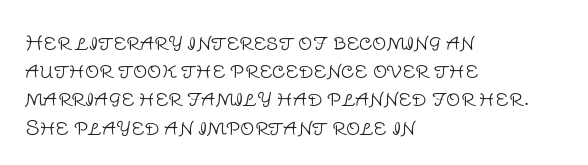
Q: Is the text bold? A: No.
Q: Is the text italic (slanted)? A: Yes.
Q: Is the text underlined? A: No.
Q: How is the paragraph aligned? A: Left-aligned.
Q: Is the spacing between letters normal or unusually wide? A: Normal.
Q: Is the spacing between lines tight, normal or loose? A: Normal.
